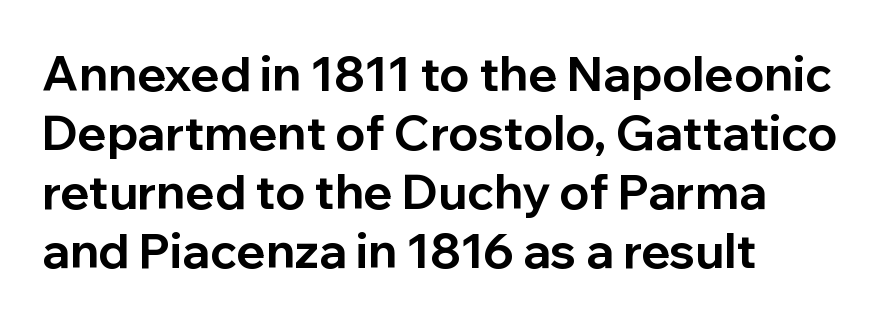
To sum up the face: it is a sans, with no serifs. Every row of glyphs begins at an identical x-position on the left. The line texture is even and compact thanks to regular tracking. Summary of weight: heavy, a full bold.
